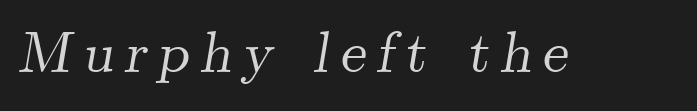
Lines of text with bare space underneath. You could not count columns in this text — the font is proportionally spaced. Font category for this specimen: serif. Emphasis-style slanted type is in use.
